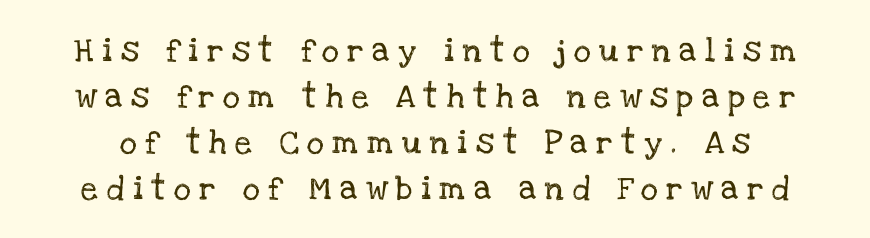
Notice how the stems are strictly vertical — no italics here. Inter-character spacing is expanded well beyond the font's built-in metrics. Clear beneath every line of the passage. One glance says open: line gaps are wider than usual.
